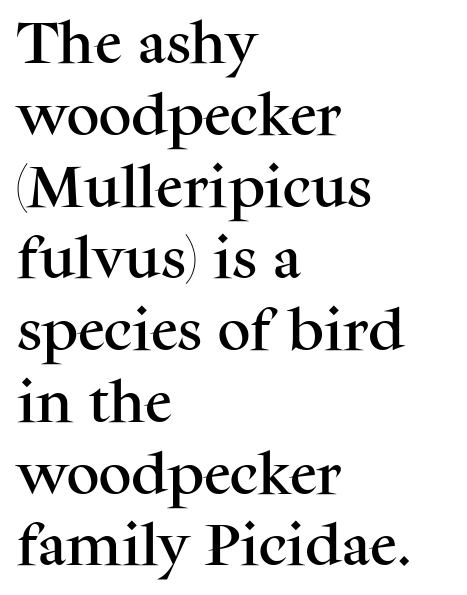
The font's upright variant was chosen for this text. Successive baselines arrive at the customary interval. Left-aligned paragraph, ragged on the right. Short note: letters normally spaced. Each letter keeps its own natural width here, so spacing adapts to shape. In terms of letterform style, serifs are clearly present.
